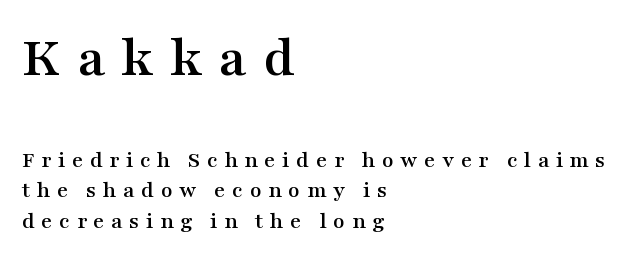
The passage shown is typed in a proportional face where columns would drift. The face used here appears at its bigger size in the upper chunk. The leading is moderate, giving the passage an even texture. The letterforms stand isolated, each surrounded by extra space. The axis of the letterforms is exactly vertical.
